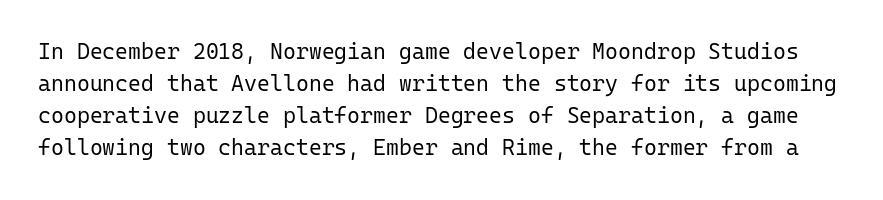
Q: Is the text bold? A: No.
Q: Is the text italic (slanted)? A: No, it is upright.
Q: Is the text underlined? A: No.
Q: Is the spacing between letters normal or unusually wide? A: Normal.
Q: Is the spacing between lines tight, normal or loose? A: Normal.
